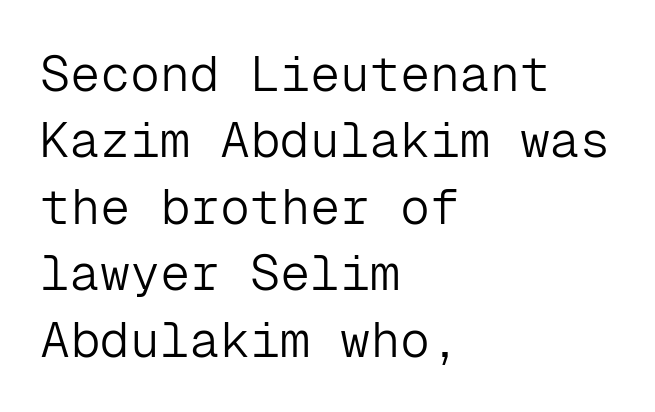
{"serif": "no", "italic": "no", "bold": "no", "weight": "light", "width": "normal", "stroke_contrast": "low", "x_height": "medium", "monospaced": "yes", "underline": "no", "align": "left", "line_spacing": "normal", "line_spacing_ratio": 1.33, "letter_spacing": "normal", "letter_spacing_em": 0.0, "glyph_px": 50}
